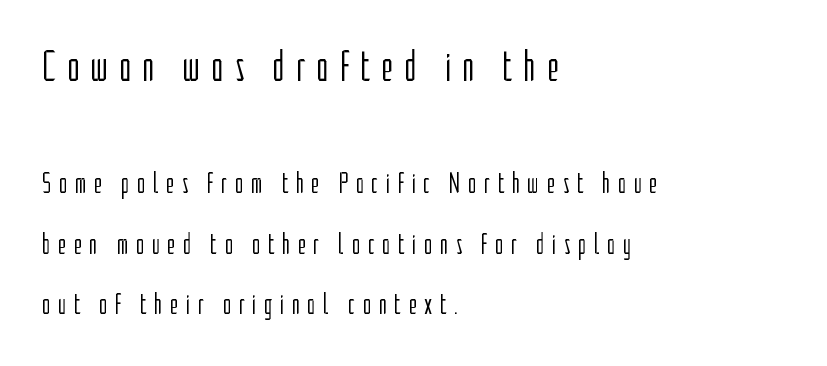
Q: Is the text bold? A: No.
Q: Is the text italic (slanted)? A: No, it is upright.
Q: Is the typeface a serif or a sans-serif typeface? A: Sans-serif.
Q: Is the text underlined? A: No.
Q: How is the paragraph aligned? A: Left-aligned.
Q: Is the spacing between letters normal or unusually wide? A: Unusually wide.
Q: Is the spacing between lines tight, normal or loose? A: Loose.
Q: Which block of text is set in a larger size, the first (top) or the second (bottom)? A: The first (top) one.
Q: Width (condensed, normal, or wide)? A: Condensed.
Q: Stroke contrast? A: Low.
Q: x-height? A: Medium.
Q: Monospaced? A: No.
